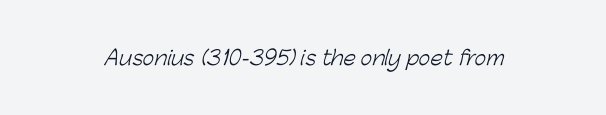
{"bold": "no", "underline": "no", "letter_spacing": "normal", "letter_spacing_em": 0.0, "glyph_px": 20}
